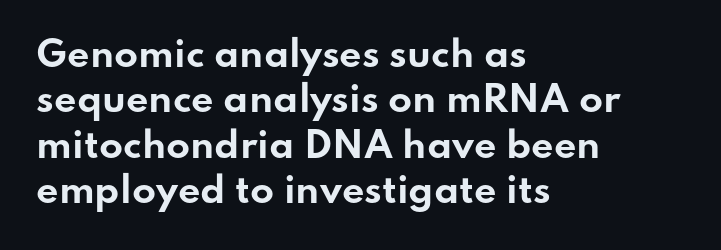
Q: Is the text bold? A: Yes.
Q: Is the text italic (slanted)? A: No, it is upright.
Q: Is the typeface a serif or a sans-serif typeface? A: Sans-serif.
Q: Is the text underlined? A: No.
Q: How is the paragraph aligned? A: Left-aligned.
Q: Is the spacing between letters normal or unusually wide? A: Normal.
Q: Is the spacing between lines tight, normal or loose? A: Normal.
Q: Width (condensed, normal, or wide)? A: Wide.
Q: Stroke contrast? A: Low.
Q: x-height? A: Small.
Q: Monospaced? A: No.
